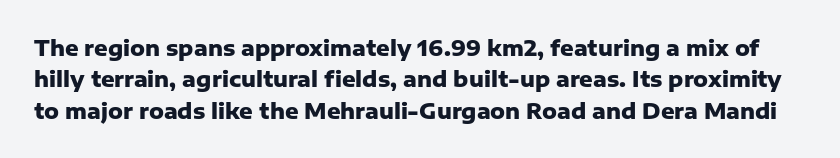
These lines keep a tight, regular rhythm from letter to letter. The type sits square on the baseline with zero lean. The string is rendered with underlining switched off. Every letter is thick-stroked: bold, no question.
